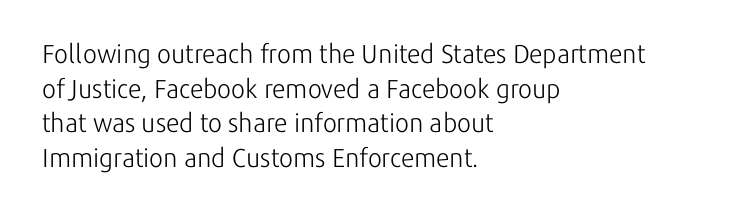
No chunkiness to these letters — they're not bold. A classic flush-left, rag-right setting is used for this passage. One glance says typical: line gaps are just what's usual. The letters sit at their default tracking, neither squeezed nor spread.
